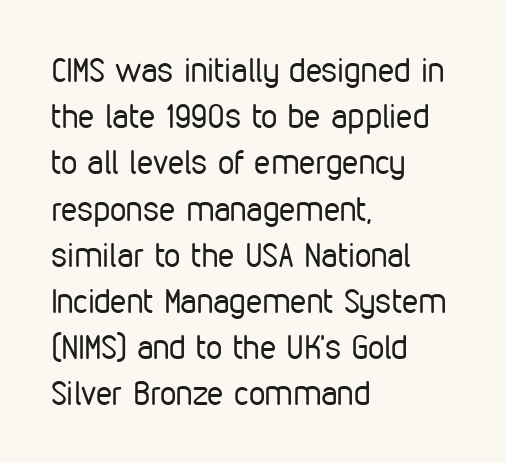
Q: Is the text bold? A: No.
Q: Is the text italic (slanted)? A: No, it is upright.
Q: Is the typeface a serif or a sans-serif typeface? A: Sans-serif.
Q: Is the text underlined? A: No.
Q: How is the paragraph aligned? A: Left-aligned.
Q: Is the spacing between letters normal or unusually wide? A: Normal.
Q: Is the spacing between lines tight, normal or loose? A: Normal.
Q: Width (condensed, normal, or wide)? A: Condensed.
Q: Stroke contrast? A: Low.
Q: x-height? A: Medium.
Q: Monospaced? A: No.
